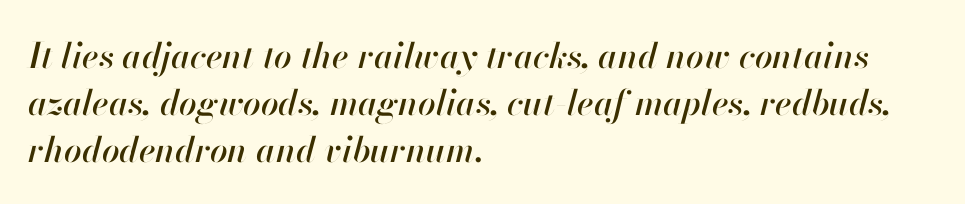
Q: Is the text italic (slanted)? A: Yes, it leans right by about 13 degrees.
Q: Is the text underlined? A: No.
Q: How is the paragraph aligned? A: Left-aligned.
Q: Is the spacing between letters normal or unusually wide? A: Normal.
Q: Is the spacing between lines tight, normal or loose? A: Normal.
Q: Width (condensed, normal, or wide)? A: Normal.
Q: Stroke contrast? A: High.
Q: x-height? A: Small.
Q: Monospaced? A: No.
